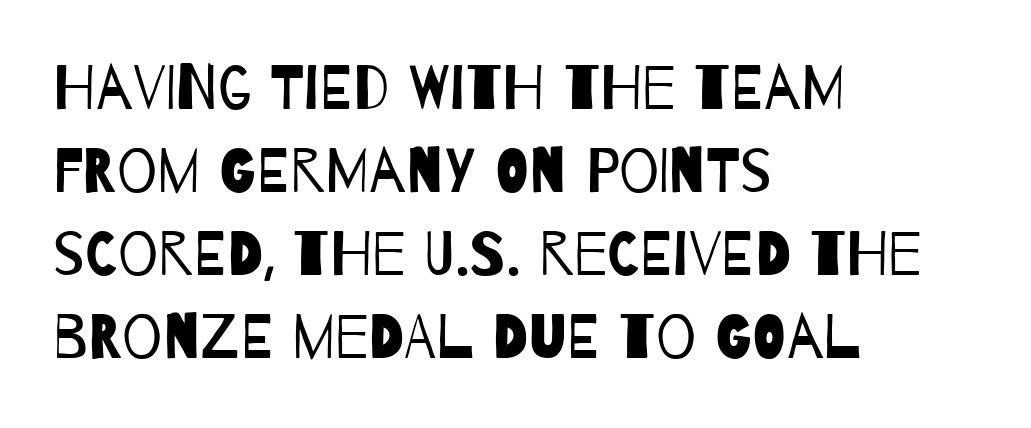
The image shows 63 px regular-weight, condensed sans-serif type; set left-aligned, normal line spacing (1.32x), normal letter spacing, not underlined; low stroke contrast and a large x-height.
